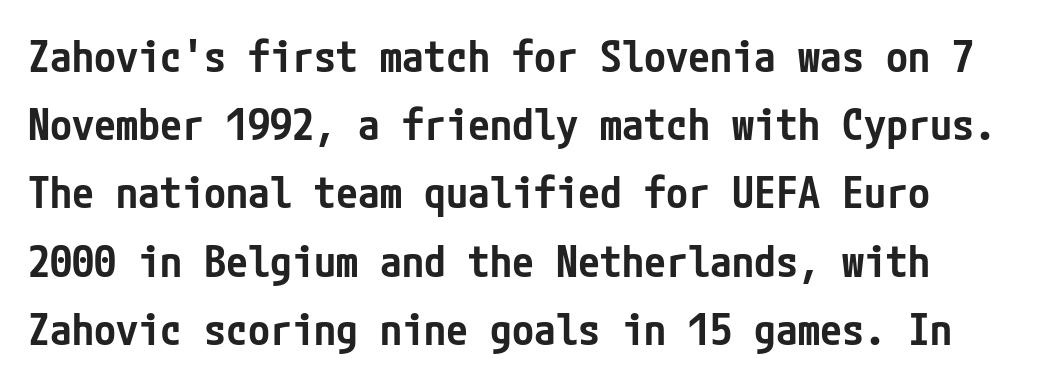
Q: Is the text bold? A: Semi-bold.
Q: Is the text italic (slanted)? A: No, it is upright.
Q: Is the typeface a serif or a sans-serif typeface? A: Sans-serif.
Q: Is the text underlined? A: No.
Q: Is the spacing between letters normal or unusually wide? A: Normal.
Q: Is the spacing between lines tight, normal or loose? A: Normal.
Q: Width (condensed, normal, or wide)? A: Condensed.
Q: Stroke contrast? A: Low.
Q: x-height? A: Medium.
